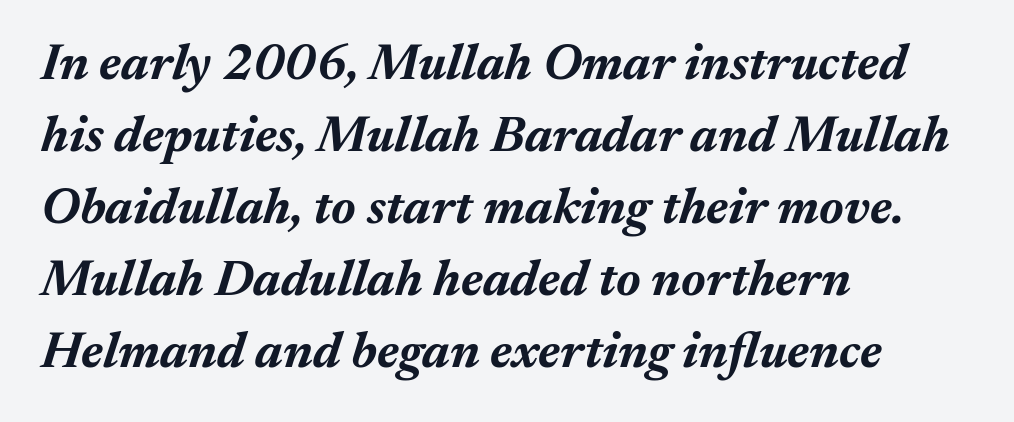
Vertical spacing — default. The rendering uses a bold face; every stroke is thick and dark. Observe the lean: these are italic letterforms. A bare baseline throughout the passage. Casual observation: everything's shoved over to the left. Nobody touched the tracking dial on this one.
